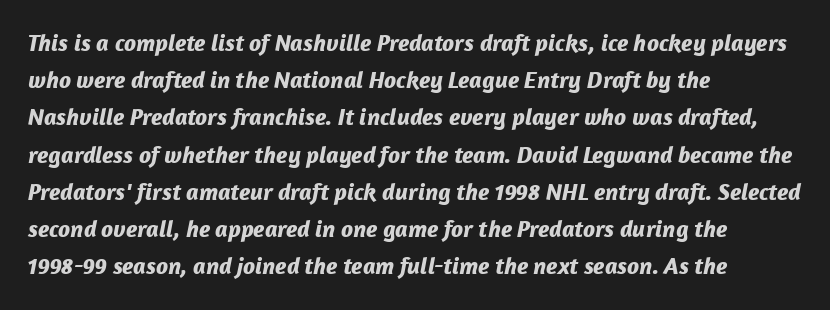
The image shows 24 px bold type, italic (leaning right); set left-aligned, normal line spacing (1.55x), normal letter spacing, not underlined.
